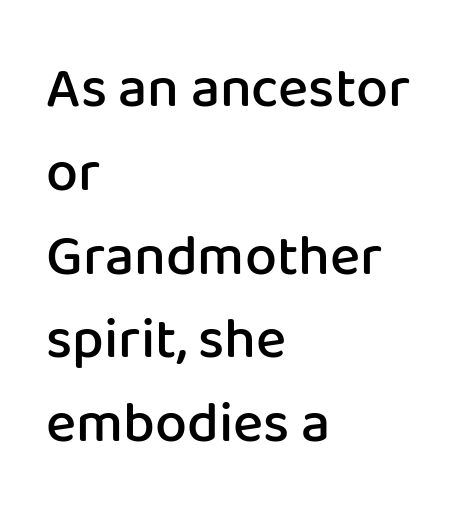
The image shows 57 px semibold sans-serif type, upright; set left-aligned, normal line spacing (1.47x), normal letter spacing, not underlined; low stroke contrast and a medium x-height.
